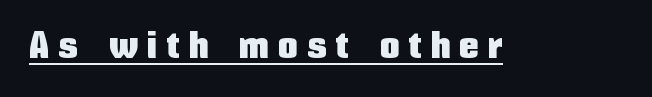
Underline: present. There is plenty of visible air inserted between adjacent glyphs. A roman cut, with each character standing at attention. In terms of letterform style, serifs are entirely absent. Think of a printed novel: that variable character pitch is what you see here.
